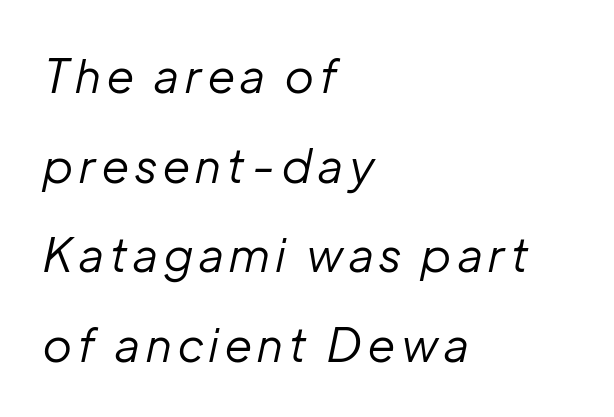
The face used here has a pronounced slope to its letters. Compared with a centered layout, this one pins lines to the left instead. Is this a heavy cut? Hardly; it is regular or lighter. The rendering uses natural spacing where letterforms have individual widths. A clean baseline with only descenders dipping below it. The space between consecutive lines is lavish.
